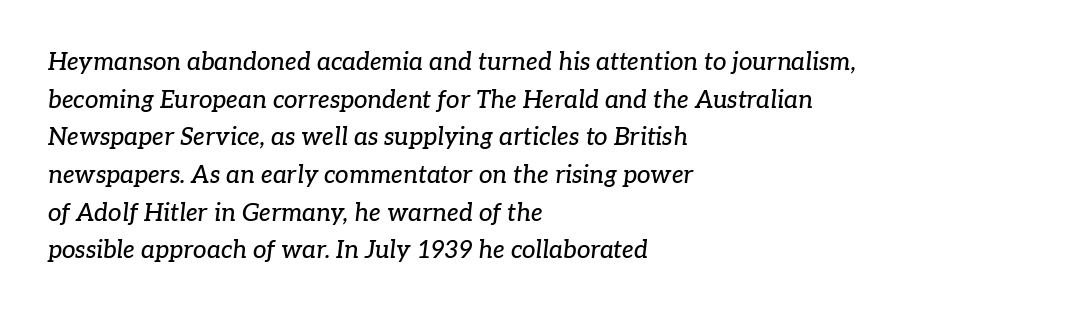
Q: Is the text italic (slanted)? A: Yes, it leans right by about 7 degrees.
Q: Is the text underlined? A: No.
Q: How is the paragraph aligned? A: Left-aligned.
Q: Is the spacing between letters normal or unusually wide? A: Normal.
Q: Is the spacing between lines tight, normal or loose? A: Normal.
